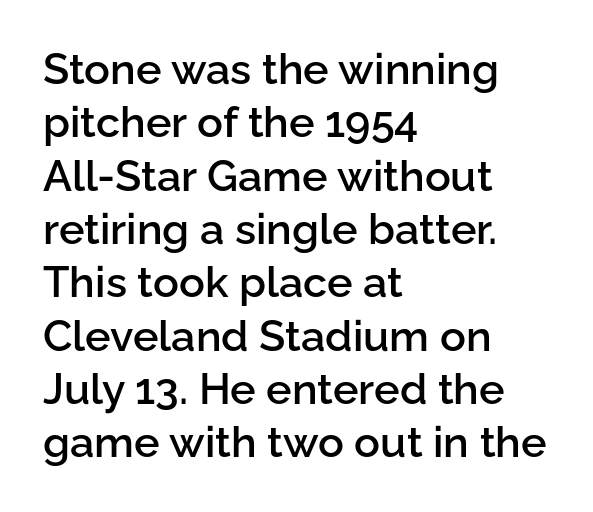
The image shows 43 px semibold sans-serif type, upright; set left-aligned, line spacing 1.24x, normal letter spacing, not underlined; low stroke contrast and a medium x-height.
